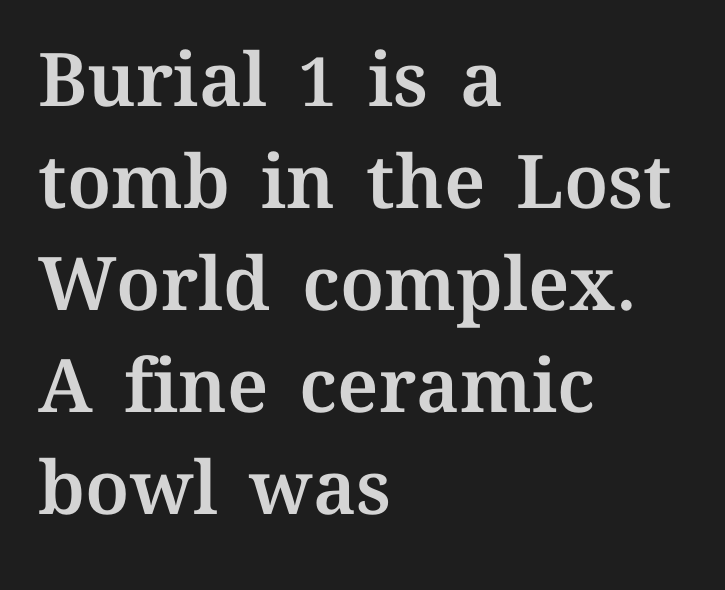
Q: Is the text italic (slanted)? A: No, it is upright.
Q: Is the text underlined? A: No.
Q: How is the paragraph aligned? A: Left-aligned.
Q: Is the spacing between letters normal or unusually wide? A: Normal.
Q: Is the spacing between lines tight, normal or loose? A: Normal.
Q: Width (condensed, normal, or wide)? A: Normal.
Q: Stroke contrast? A: Medium.
Q: x-height? A: Medium.
Q: Monospaced? A: No.
